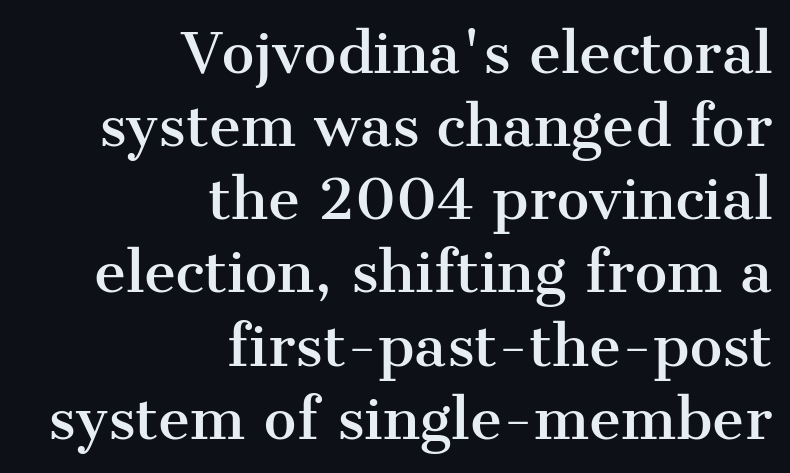
Q: Is the text italic (slanted)? A: No, it is upright.
Q: Is the typeface a serif or a sans-serif typeface? A: Serif.
Q: Is the text underlined? A: No.
Q: How is the paragraph aligned? A: Right-aligned.
Q: Is the spacing between letters normal or unusually wide? A: Normal.
Q: Is the spacing between lines tight, normal or loose? A: Normal.
Q: Width (condensed, normal, or wide)? A: Normal.
Q: Stroke contrast? A: Medium.
Q: x-height? A: Medium.
Q: Monospaced? A: No.
